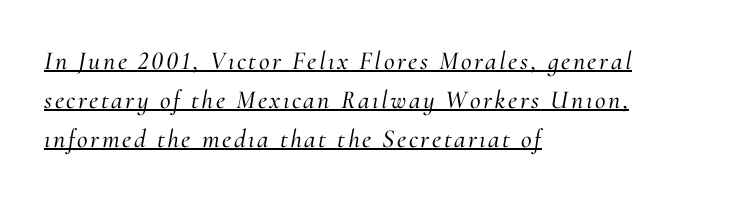
If you drew a ruler down the left edge, every line would touch it. Designer's note — italics engaged. Is there much room between lines? A standard amount, neither cramped nor airy. What decoration does the sample have? An underline.
